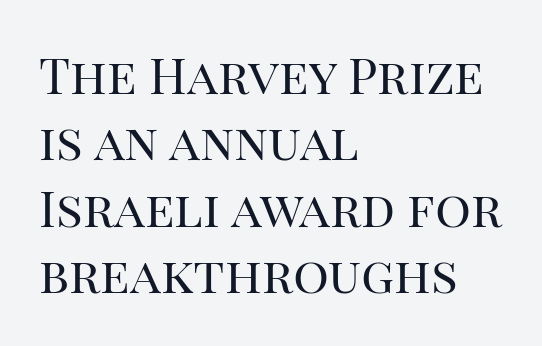
Q: Is the text bold? A: No.
Q: Is the text italic (slanted)? A: No, it is upright.
Q: Is the typeface a serif or a sans-serif typeface? A: Serif.
Q: Is the text underlined? A: No.
Q: How is the paragraph aligned? A: Left-aligned.
Q: Is the spacing between letters normal or unusually wide? A: Normal.
Q: Is the spacing between lines tight, normal or loose? A: Normal.
Q: Width (condensed, normal, or wide)? A: Normal.
Q: Stroke contrast? A: High.
Q: x-height? A: Large.
Q: Monospaced? A: No.
